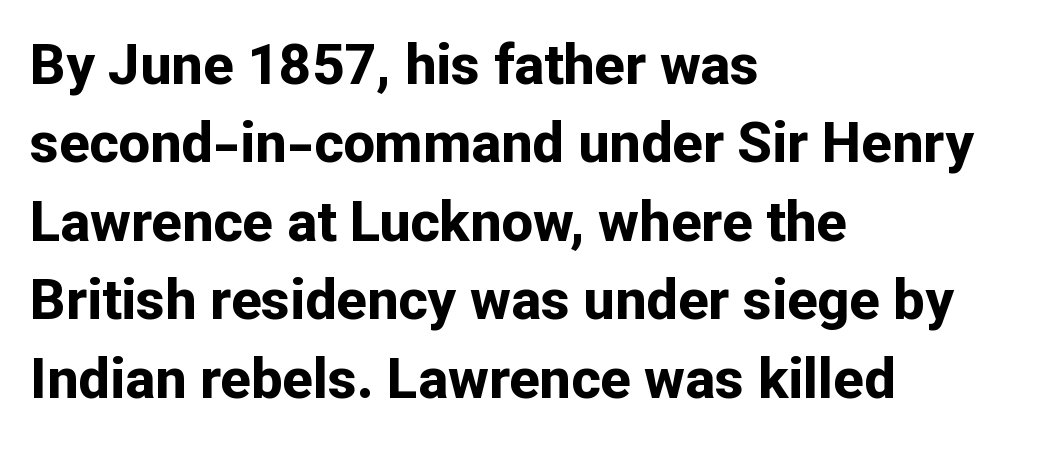
I'd call this a sans setting — the letters go barefoot. Casual observation: everything's shoved over to the left. Italic? Not at all — the glyphs are vertical. Line spacing here is normal. Each word holds together tightly as a unit, with standard inter-letter gaps.
